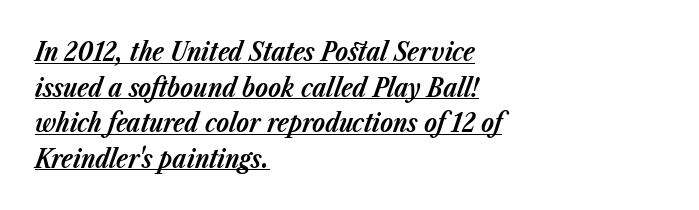
Q: Is the text bold? A: Yes.
Q: Is the text italic (slanted)? A: Yes, it leans right by about 23 degrees.
Q: Is the text underlined? A: Yes.
Q: How is the paragraph aligned? A: Left-aligned.
Q: Is the spacing between letters normal or unusually wide? A: Normal.
Q: Is the spacing between lines tight, normal or loose? A: Normal.
